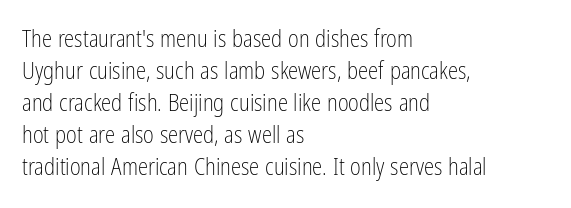
Q: Is the text bold? A: No.
Q: Is the text italic (slanted)? A: No, it is upright.
Q: Is the text underlined? A: No.
Q: How is the paragraph aligned? A: Left-aligned.
Q: Is the spacing between letters normal or unusually wide? A: Normal.
Q: Is the spacing between lines tight, normal or loose? A: Normal.
